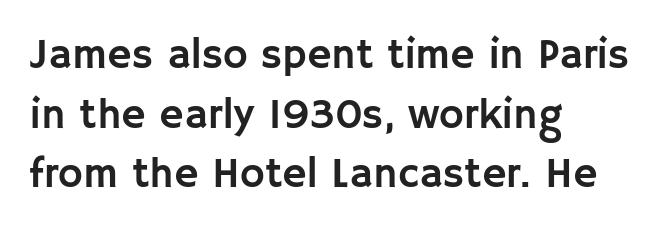
Q: Is the text italic (slanted)? A: No, it is upright.
Q: Is the typeface a serif or a sans-serif typeface? A: Sans-serif.
Q: Is the text underlined? A: No.
Q: How is the paragraph aligned? A: Left-aligned.
Q: Is the spacing between letters normal or unusually wide? A: Normal.
Q: Is the spacing between lines tight, normal or loose? A: Normal.
Q: Width (condensed, normal, or wide)? A: Normal.
Q: Stroke contrast? A: Low.
Q: x-height? A: Large.
Q: Monospaced? A: No.
